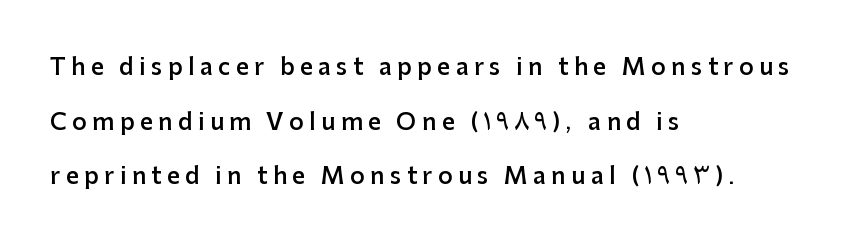
Q: Is the text bold? A: Semi-bold.
Q: Is the text italic (slanted)? A: No, it is upright.
Q: Is the text underlined? A: No.
Q: How is the paragraph aligned? A: Left-aligned.
Q: Is the spacing between letters normal or unusually wide? A: Unusually wide.
Q: Is the spacing between lines tight, normal or loose? A: Loose.
